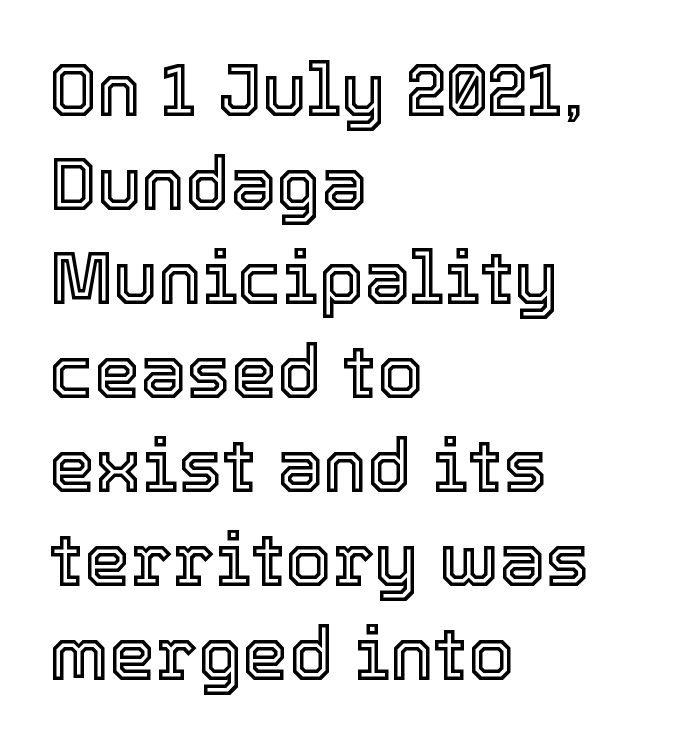
{"italic": "no", "width": "normal", "x_height": "medium", "monospaced": "no", "underline": "no", "align": "left", "line_spacing": "normal", "line_spacing_ratio": 1.27, "letter_spacing": "normal", "letter_spacing_em": 0.0, "glyph_px": 74}
